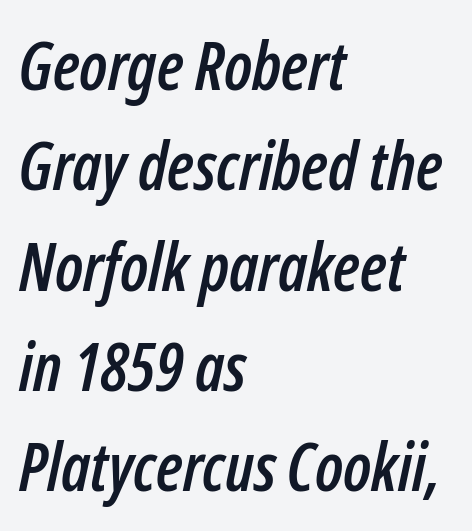
Is the block centered? No — it sits flush against the left margin. Compared with ordinary roman type, these characters are visibly tilted. The space directly below the letters is spotless. Note the varied advance widths — an 'i' is clearly narrower than an 'm'.
